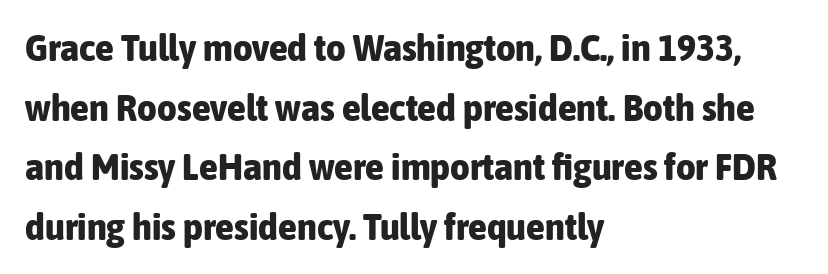
Weight: bold. Varying glyph widths throughout — classic text-font behaviour. Underlining? Definitely not there. Grotesque or geometric, the face here clearly has no serifs. Students, note that the glyphs here touch the page at normal intervals. Notice how descenders clear the ascenders below comfortably — that's standard leading.
